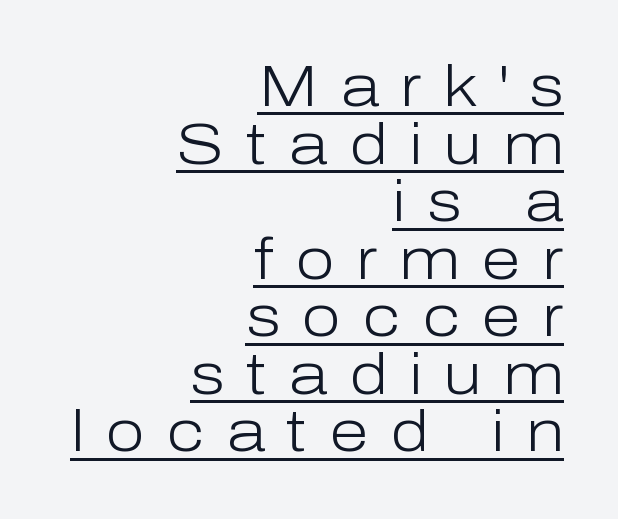
In terms of letterform style, serifs are entirely absent. Bold? No — there's no thickening of the strokes. Characters remain perfectly vertical along every line. Compared with undecorated copy, this sample adds a rule below the words.
